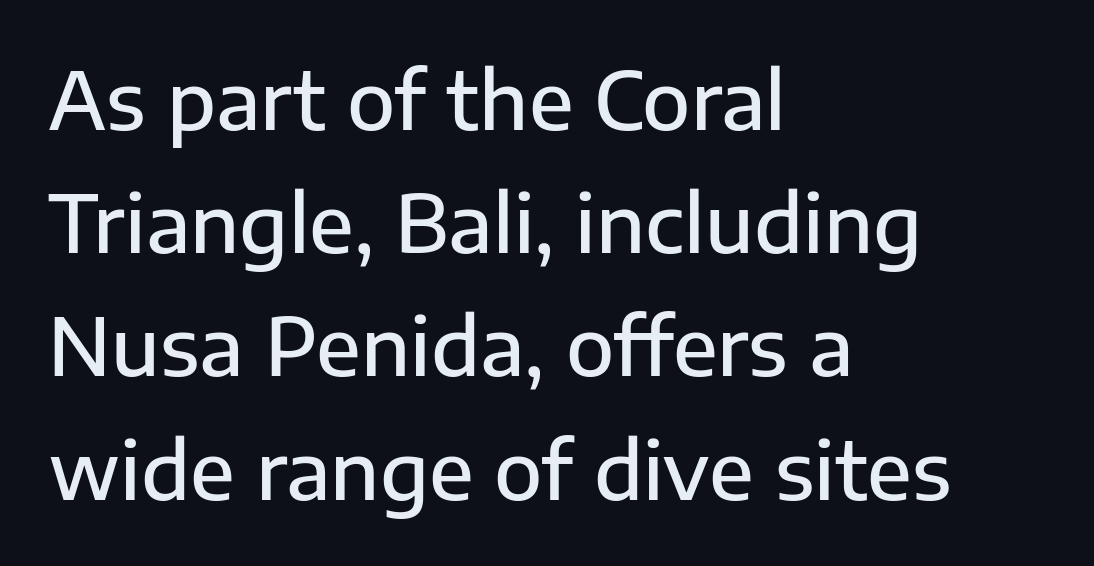
{"serif": "no", "italic": "no", "bold": "semi", "weight": "semibold", "width": "normal", "stroke_contrast": "low", "x_height": "medium", "monospaced": "no", "underline": "no", "align": "left", "line_spacing": "normal", "line_spacing_ratio": 1.56, "letter_spacing": "normal", "letter_spacing_em": 0.0, "glyph_px": 79}
